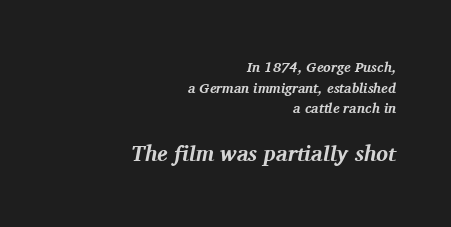
The image shows 22 px bold type, italic (leaning right); set right-aligned, normal line spacing (1.47x), normal letter spacing, not underlined; the second (bottom) block is 1.57x larger.
